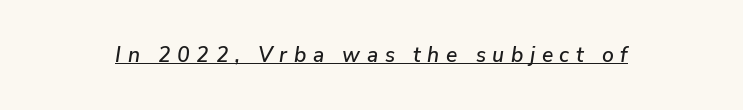
The image shows 21 px text type, italic (leaning right); set unusually wide letter spacing (+0.31 em), underlined.
